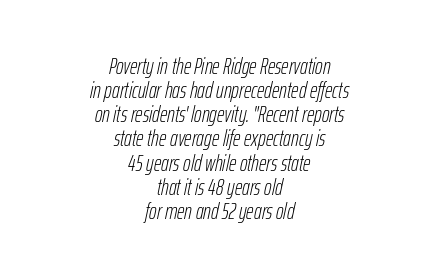
The rendering keeps characters at their native spacing. Does the leading feel generous? Not at all — it's pinched. This is oblique type, the kind used for emphasis or titles. Has an underline been added? It has not. The rendering positions every line midway between the sides.
